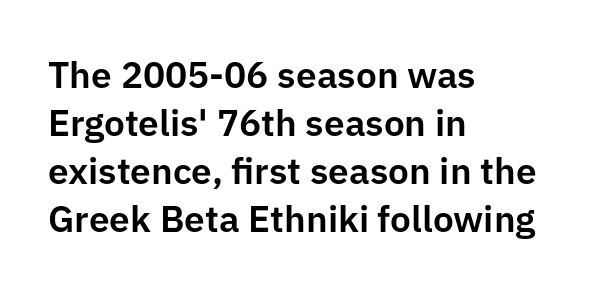
{"serif": "no", "italic": "no", "width": "normal", "stroke_contrast": "low", "x_height": "medium", "monospaced": "no", "underline": "no", "align": "left", "line_spacing": "normal", "line_spacing_ratio": 1.3, "letter_spacing": "normal", "letter_spacing_em": 0.0, "glyph_px": 37}
